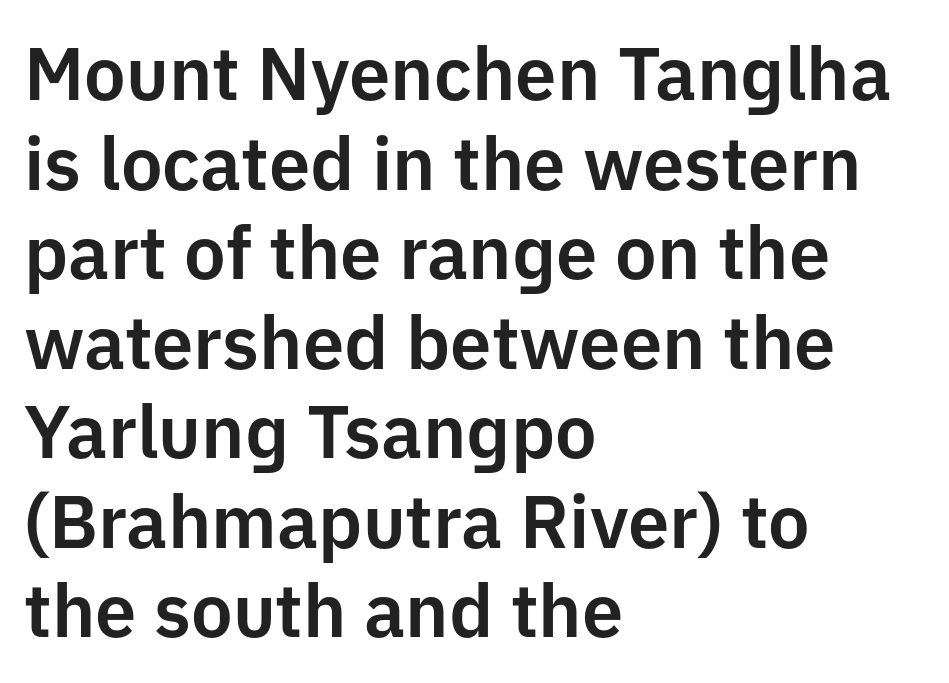
The image shows 74 px sans-serif type, upright; set left-aligned, line spacing 1.21x, normal letter spacing, not underlined; low stroke contrast and a medium x-height.
